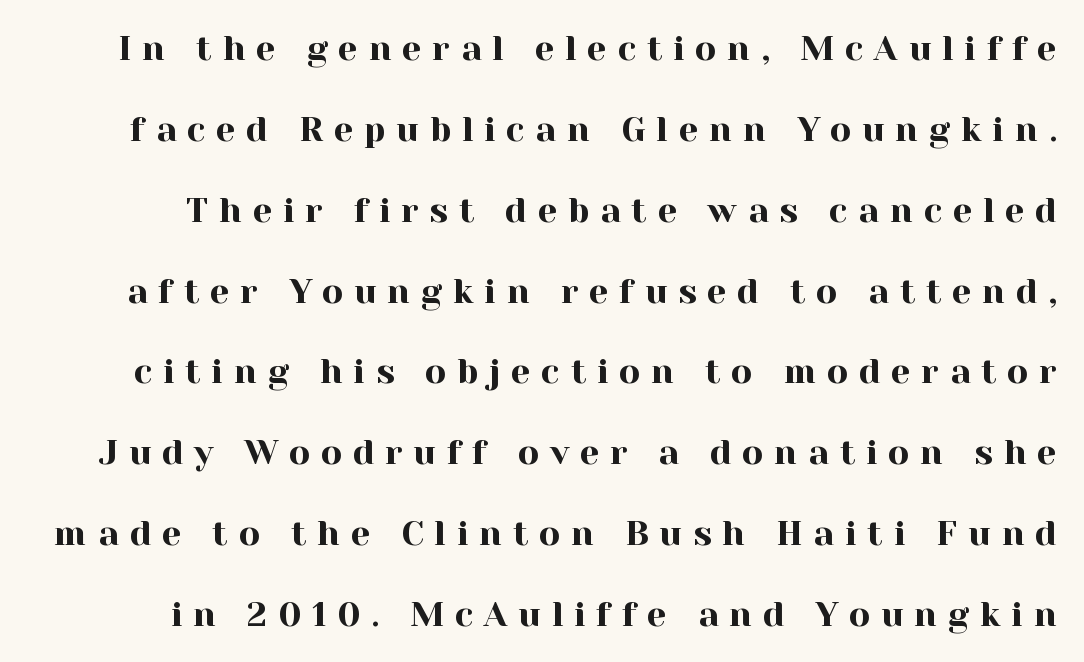
{"serif": "yes", "italic": "no", "width": "normal", "x_height": "medium", "monospaced": "no", "underline": "no", "line_spacing": "loose", "line_spacing_ratio": 2.31, "letter_spacing": "wide", "letter_spacing_em": 0.3, "glyph_px": 35}
